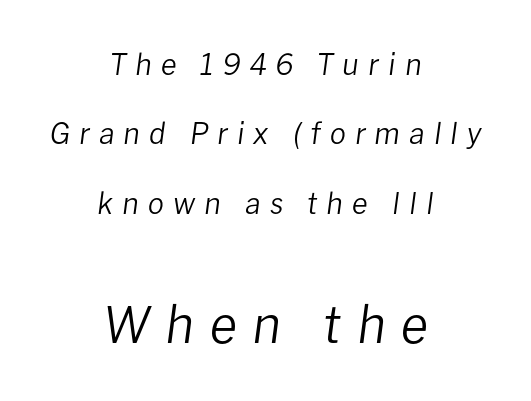
Style check: oblique. Caption: expanded tracking, letters set apart. A typesetter would call this leading open, well beyond the default. Here the second block reads like a headline and the first like body copy. This rendering features lettering with no underline.
